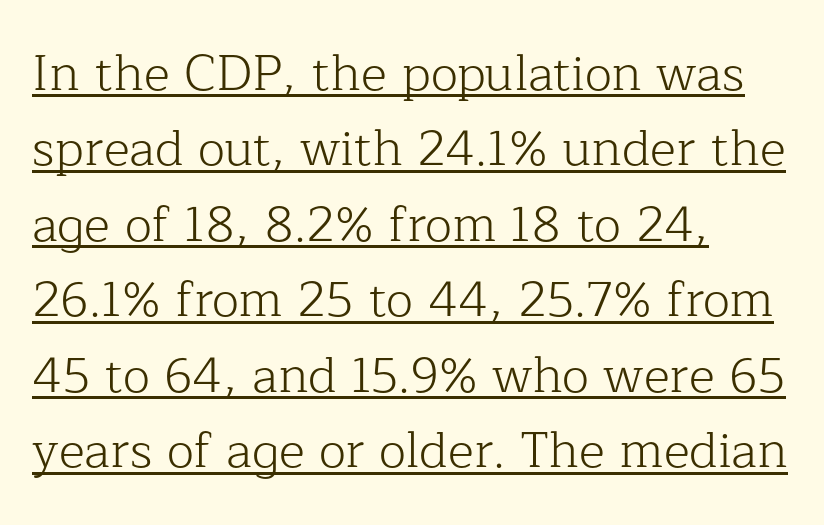
Weight: not bold — regular or lighter. The axis of the letterforms is exactly vertical. Underline: present. Each line starts at the same left margin while the right side varies. Is this a fixed-width face? No — the glyphs have proportional, varying widths.
